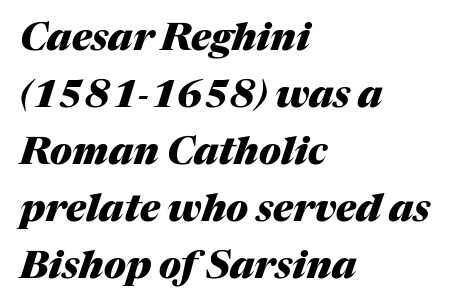
{"italic": "yes", "lean": "right", "slant_degrees": 17, "bold": "yes", "weight": "heavy", "width": "normal", "stroke_contrast": "medium", "x_height": "medium", "monospaced": "no", "underline": "no", "align": "left", "line_spacing": "normal", "line_spacing_ratio": 1.5, "letter_spacing": "normal", "letter_spacing_em": 0.0, "glyph_px": 38}
